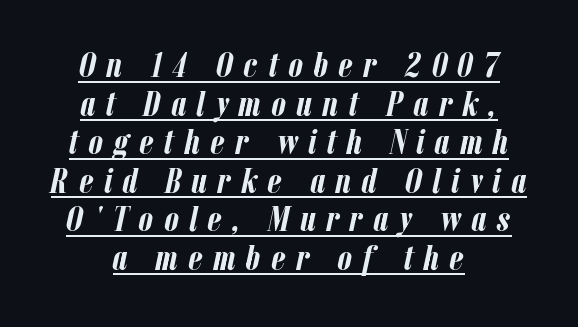
Character widths vary here, with narrow letters taking less room than wide ones. Decoration check: the copy is underlined. It's the slanting kind of type. Tightly led — the rows are bunched. As a designer I'd log this as weight 700, bold.
